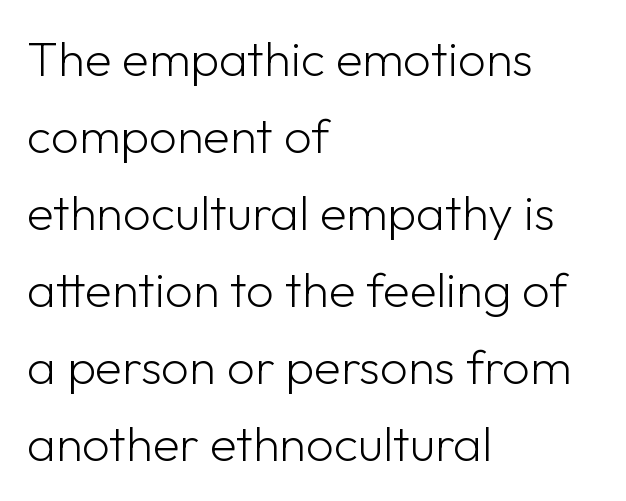
Q: Is the text bold? A: No.
Q: Is the text italic (slanted)? A: No, it is upright.
Q: Is the typeface a serif or a sans-serif typeface? A: Sans-serif.
Q: Is the text underlined? A: No.
Q: How is the paragraph aligned? A: Left-aligned.
Q: Is the spacing between letters normal or unusually wide? A: Normal.
Q: Is the spacing between lines tight, normal or loose? A: Normal.
Q: Width (condensed, normal, or wide)? A: Normal.
Q: Stroke contrast? A: Low.
Q: x-height? A: Medium.
Q: Monospaced? A: No.
